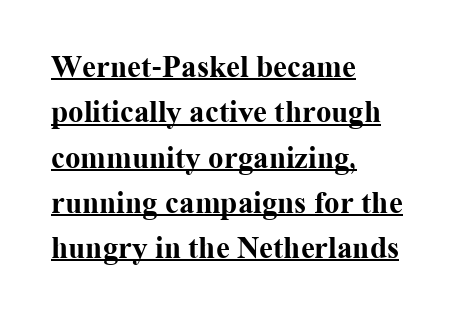
Q: Is the text bold? A: Yes.
Q: Is the text italic (slanted)? A: No, it is upright.
Q: Is the typeface a serif or a sans-serif typeface? A: Serif.
Q: Is the text underlined? A: Yes.
Q: How is the paragraph aligned? A: Left-aligned.
Q: Is the spacing between letters normal or unusually wide? A: Normal.
Q: Is the spacing between lines tight, normal or loose? A: Normal.
Q: Width (condensed, normal, or wide)? A: Normal.
Q: Stroke contrast? A: Medium.
Q: x-height? A: Medium.
Q: Monospaced? A: No.
